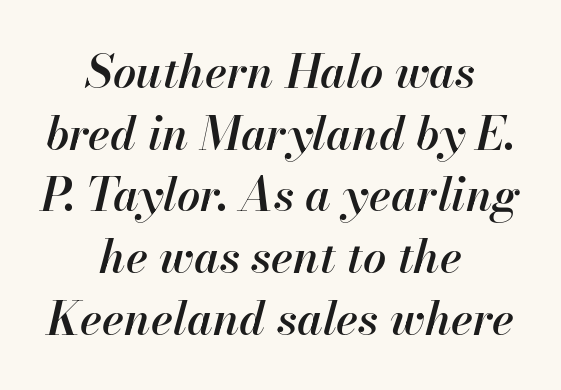
{"italic": "yes", "lean": "right", "slant_degrees": 13, "bold": "semi", "weight": "semibold", "width": "normal", "stroke_contrast": "high", "x_height": "small", "monospaced": "no", "underline": "no", "align": "center", "line_spacing": "normal", "line_spacing_ratio": 1.34, "letter_spacing": "normal", "letter_spacing_em": 0.0, "glyph_px": 46}
